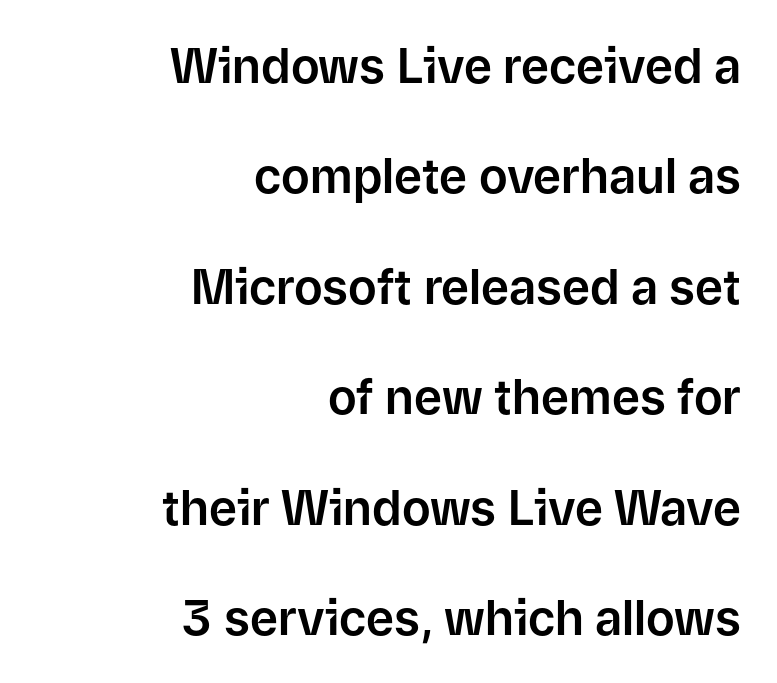
The image shows 48 px sans-serif type, upright; set right-aligned, loose line spacing (2.3x), normal letter spacing, not underlined; low stroke contrast and a medium x-height.
